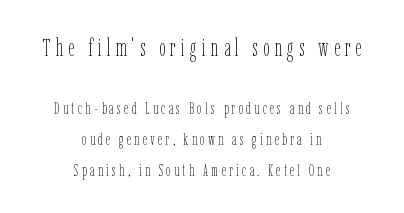
Q: Is the text bold? A: No.
Q: Is the text italic (slanted)? A: No, it is upright.
Q: Is the text underlined? A: No.
Q: How is the paragraph aligned? A: Centered.
Q: Is the spacing between letters normal or unusually wide? A: Unusually wide.
Q: Is the spacing between lines tight, normal or loose? A: Loose.
Q: Which block of text is set in a larger size, the first (top) or the second (bottom)? A: The first (top) one.
